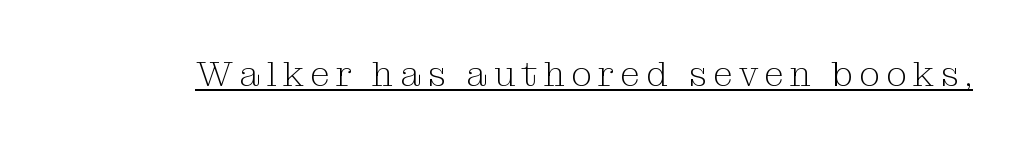
{"serif": "yes", "italic": "no", "bold": "no", "weight": "light", "width": "normal", "stroke_contrast": "medium", "x_height": "medium", "monospaced": "no", "underline": "yes", "glyph_px": 36}
